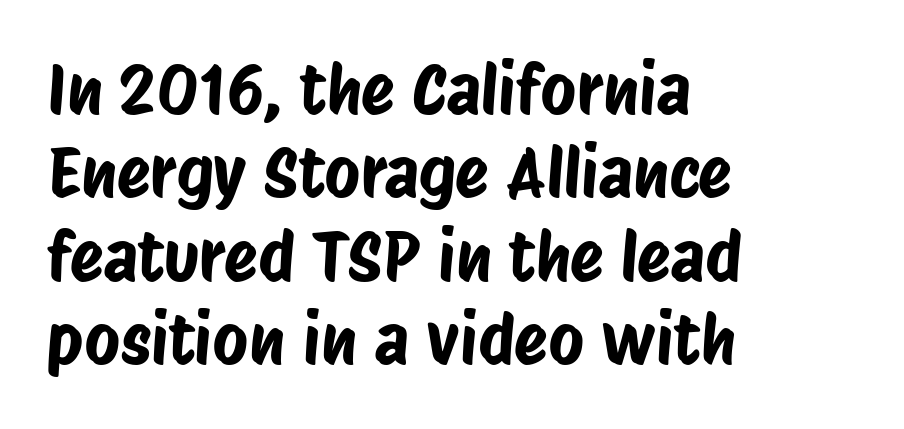
{"serif": "no", "width": "condensed", "stroke_contrast": "low", "x_height": "large", "monospaced": "no", "underline": "no", "align": "left", "line_spacing_ratio": 1.21, "letter_spacing": "normal", "letter_spacing_em": 0.0, "glyph_px": 69}
